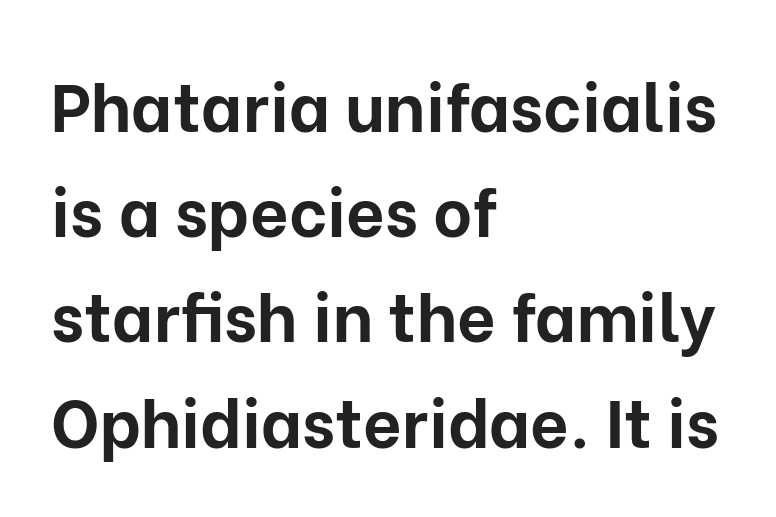
The image shows 67 px bold sans-serif type, upright; set left-aligned, normal line spacing (1.57x), normal letter spacing, not underlined; low stroke contrast and a medium x-height.
